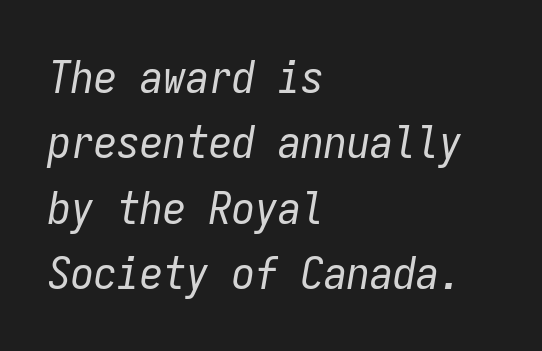
Q: Is the text bold? A: No.
Q: Is the text italic (slanted)? A: Yes, it leans right by about 9 degrees.
Q: Is the text underlined? A: No.
Q: How is the paragraph aligned? A: Left-aligned.
Q: Is the spacing between letters normal or unusually wide? A: Normal.
Q: Is the spacing between lines tight, normal or loose? A: Normal.
Q: Width (condensed, normal, or wide)? A: Condensed.
Q: Stroke contrast? A: Low.
Q: x-height? A: Medium.
Q: Monospaced? A: Yes.
